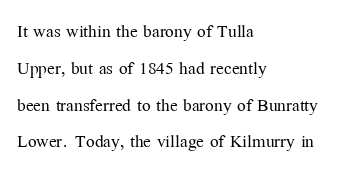
{"italic": "no", "bold": "no", "underline": "no", "align": "left", "line_spacing": "normal", "line_spacing_ratio": 1.6, "letter_spacing": "normal", "letter_spacing_em": 0.0, "glyph_px": 23}
